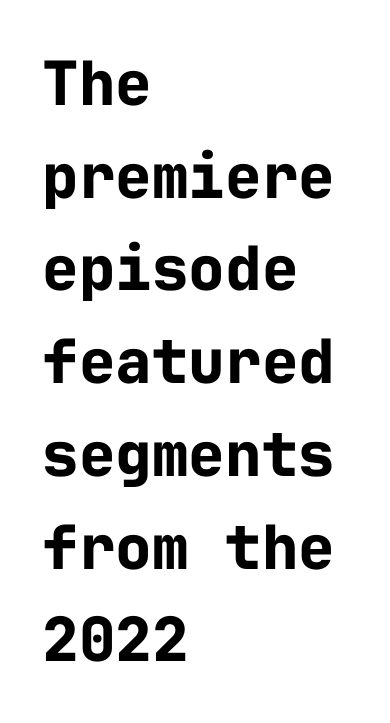
The setting favours the left margin, as ordinary paragraphs usually do. Unmarked baselines from the first word to the last. Does the leading feel generous? No, just average. Regarding serifs, this sample does without them. Posture: straight, roman, zero tilt.
